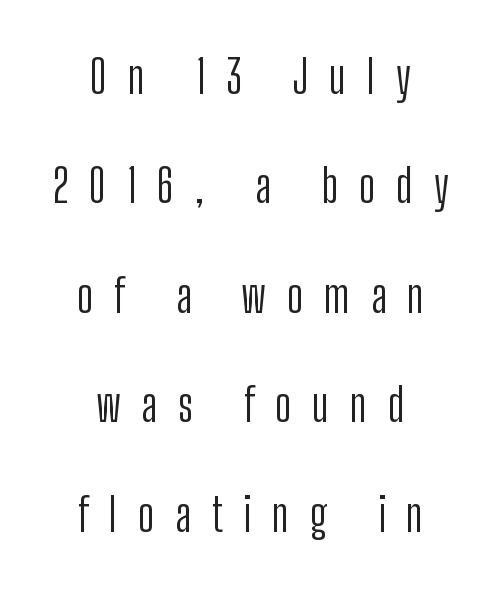
{"serif": "no", "italic": "no", "bold": "no", "weight": "light", "width": "condensed", "stroke_contrast": "low", "x_height": "medium", "monospaced": "no", "underline": "no", "align": "center", "line_spacing": "loose", "line_spacing_ratio": 2.38, "letter_spacing": "wide", "letter_spacing_em": 0.45, "glyph_px": 46}
